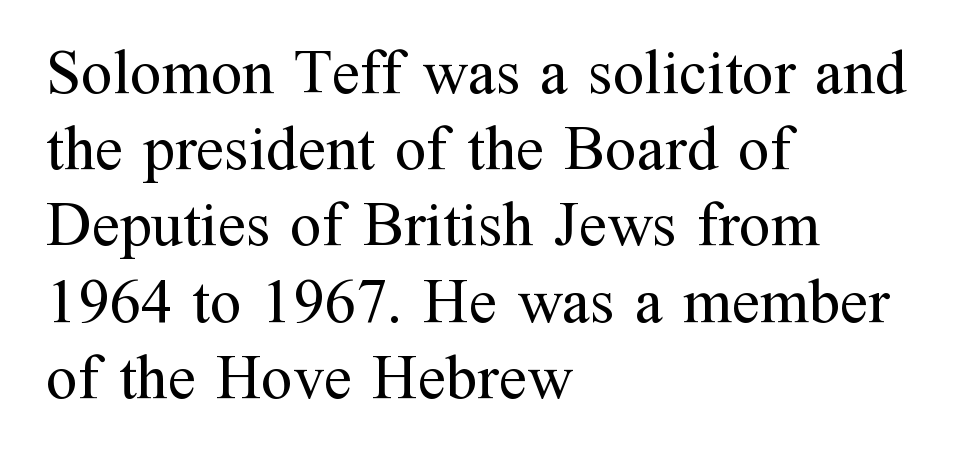
{"serif": "yes", "italic": "no", "bold": "no", "weight": "regular", "width": "normal", "stroke_contrast": "medium", "x_height": "medium", "monospaced": "no", "underline": "no", "align": "left", "line_spacing_ratio": 1.21, "letter_spacing": "normal", "letter_spacing_em": 0.0, "glyph_px": 63}
